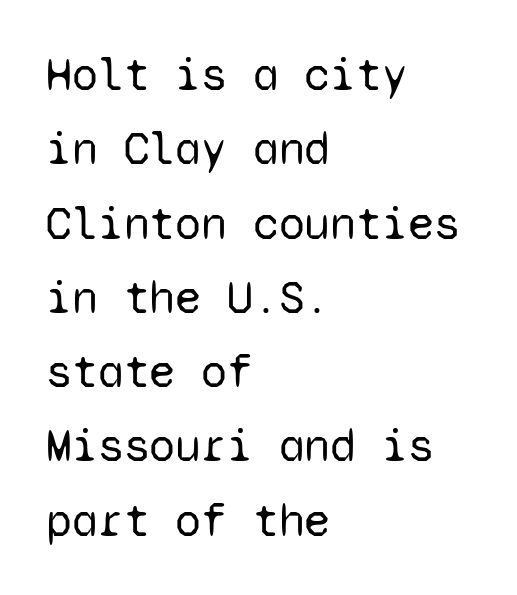
{"serif": "no", "italic": "no", "bold": "no", "weight": "regular", "width": "normal", "stroke_contrast": "low", "x_height": "medium", "monospaced": "yes", "underline": "no", "align": "left", "line_spacing": "normal", "line_spacing_ratio": 1.58, "letter_spacing": "normal", "letter_spacing_em": 0.0, "glyph_px": 47}
